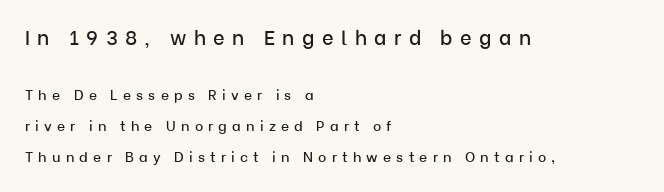
Q: Is the text italic (slanted)? A: No, it is upright.
Q: Is the text underlined? A: No.
Q: How is the paragraph aligned? A: Left-aligned.
Q: Is the spacing between letters normal or unusually wide? A: Unusually wide.
Q: Is the spacing between lines tight, normal or loose? A: Loose.
Q: Which block of text is set in a larger size, the first (top) or the second (bottom)? A: The first (top) one.
